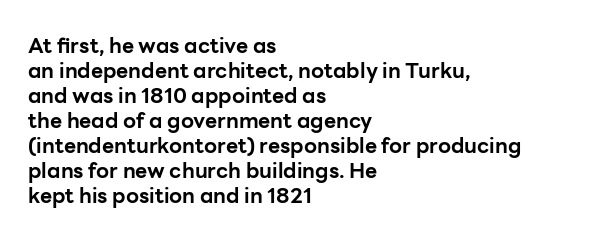
{"italic": "no", "bold": "yes", "underline": "no", "align": "left", "line_spacing_ratio": 1.19, "letter_spacing": "normal", "letter_spacing_em": 0.0, "glyph_px": 21}
